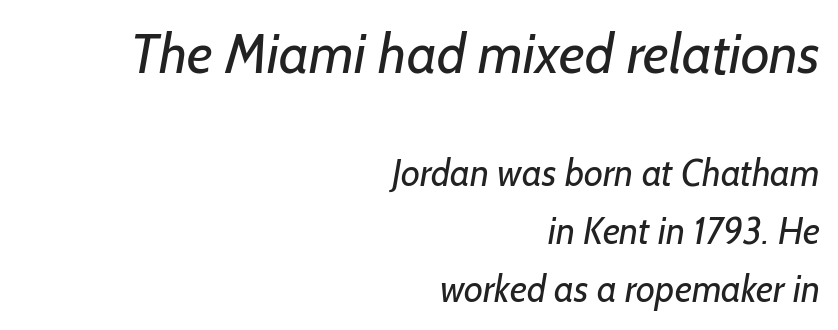
{"serif": "no", "bold": "no", "weight": "regular", "width": "normal", "stroke_contrast": "low", "x_height": "medium", "monospaced": "no", "underline": "no", "align": "right", "line_spacing": "normal", "line_spacing_ratio": 1.56, "letter_spacing": "normal", "letter_spacing_em": 0.0, "larger_block": "first", "size_ratio": 1.51, "glyph_px": 56}
